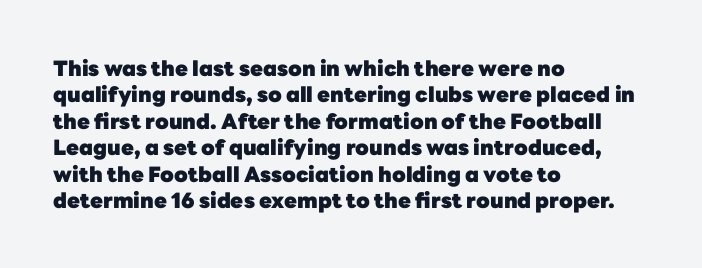
The image shows 21 px bold type, upright; set left-aligned, normal line spacing (1.26x), normal letter spacing, not underlined.
